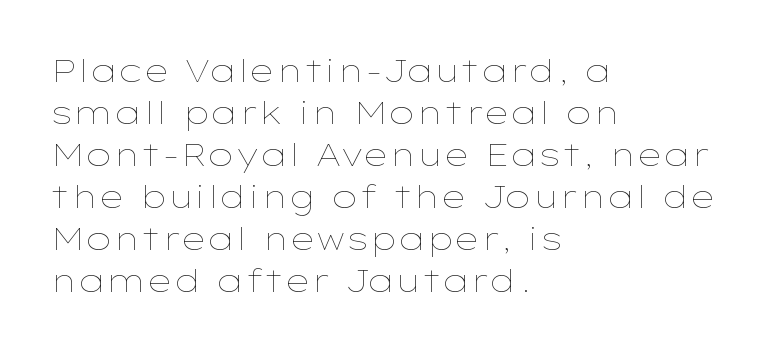
Note the varied advance widths — an 'i' is clearly narrower than an 'm'. The rendering uses a moderate line-height, typical for paragraphs. The letters sit at their default tracking, neither squeezed nor spread. The rag falls on the right side of this text block.
